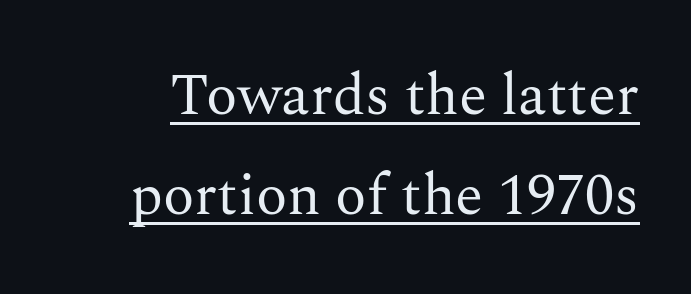
{"serif": "yes", "italic": "no", "bold": "no", "weight": "regular", "width": "normal", "stroke_contrast": "medium", "x_height": "medium", "monospaced": "no", "underline": "yes", "line_spacing_ratio": 1.73, "letter_spacing": "normal", "letter_spacing_em": 0.0, "glyph_px": 58}
